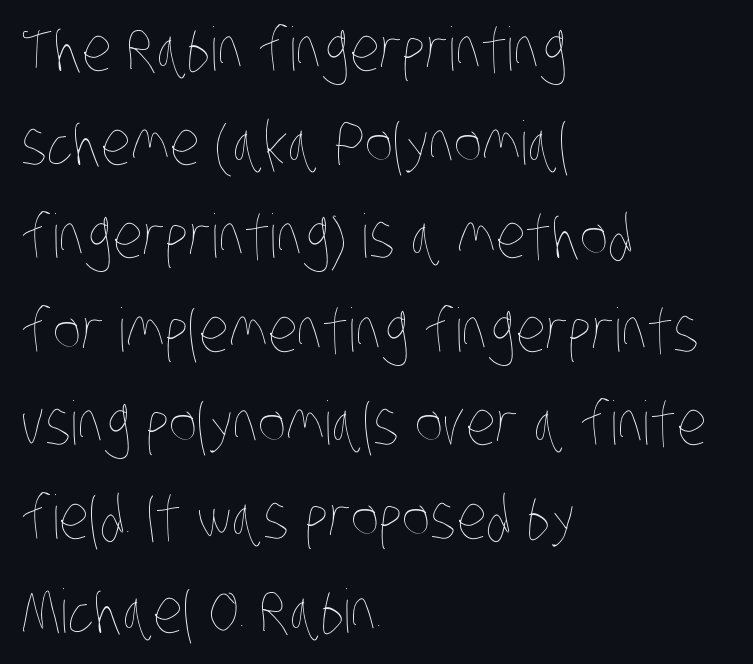
Vertically, the passage feels balanced, rows spaced as you'd expect. The paragraph has a hard left edge and a soft right edge. Heft: none added — not bold. This sample has the flowing, uneven cadence of proportional lettering.
